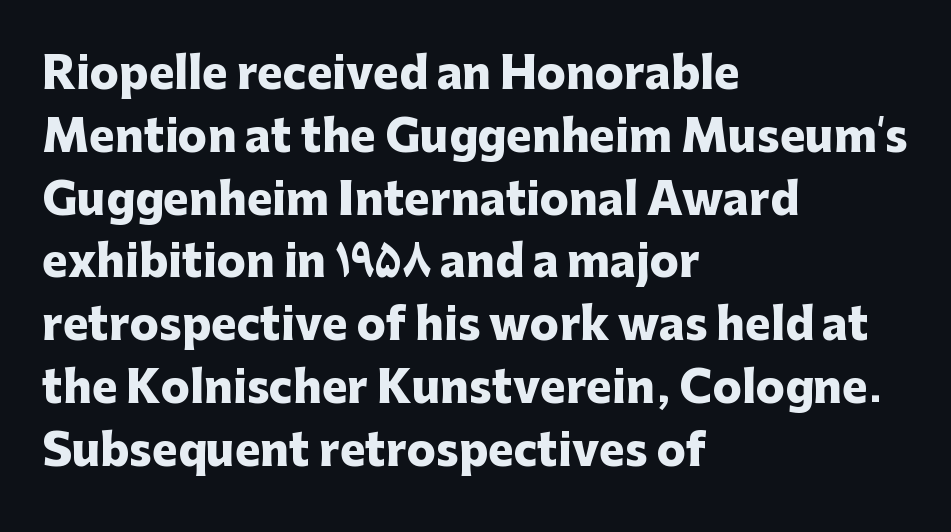
Q: Is the text bold? A: Yes.
Q: Is the text italic (slanted)? A: No, it is upright.
Q: Is the typeface a serif or a sans-serif typeface? A: Sans-serif.
Q: Is the text underlined? A: No.
Q: How is the paragraph aligned? A: Left-aligned.
Q: Is the spacing between letters normal or unusually wide? A: Normal.
Q: Is the spacing between lines tight, normal or loose? A: Normal.
Q: Width (condensed, normal, or wide)? A: Normal.
Q: Stroke contrast? A: Low.
Q: x-height? A: Medium.
Q: Monospaced? A: No.
